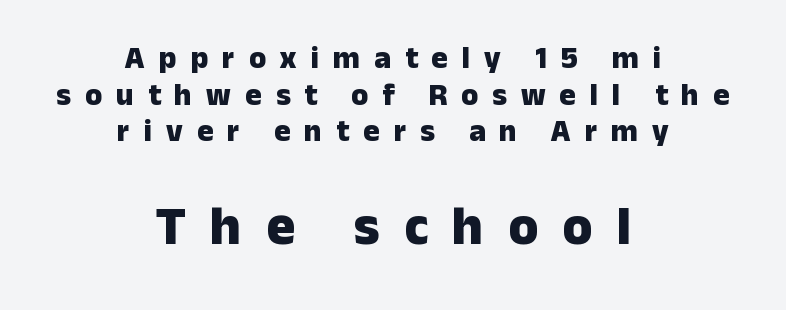
The image shows 54 px heavy sans-serif type, upright; set centered, line spacing 1.18x, unusually wide letter spacing (+0.45 em), not underlined; the second (bottom) block is 1.74x larger; low stroke contrast and a medium x-height.
